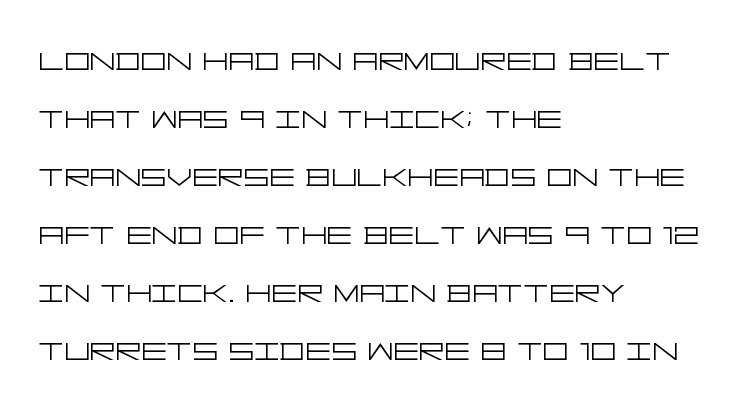
These lines are set flush left with a ragged right edge. Unlike a traditional serif, this face leaves its strokes unadorned. Here the glyphs are tracked normally, forming tight word shapes. Weight: regular or lighter.
